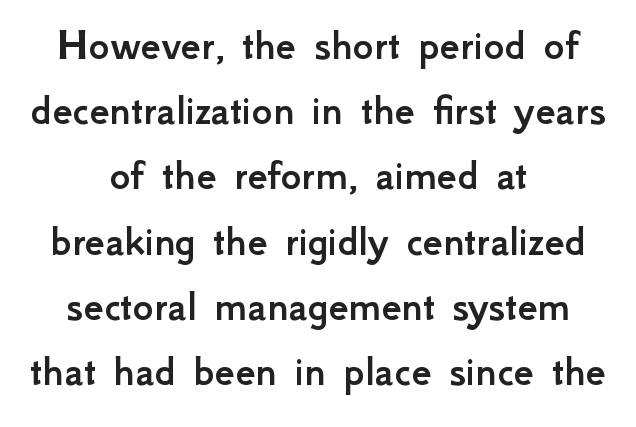
The letters stand upright; this is a roman face. Has an underline been added? It has not. Regular leading. A sans-serif font was chosen for this passage. Neither beginnings nor endings align; midpoints do.
